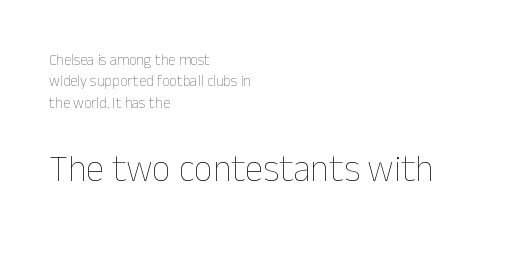
{"italic": "no", "bold": "no", "weight": "thin", "width": "normal", "stroke_contrast": "low", "x_height": "medium", "monospaced": "no", "underline": "no", "align": "left", "line_spacing": "normal", "line_spacing_ratio": 1.43, "letter_spacing": "normal", "letter_spacing_em": 0.0, "larger_block": "second", "size_ratio": 2.47, "glyph_px": 37}
